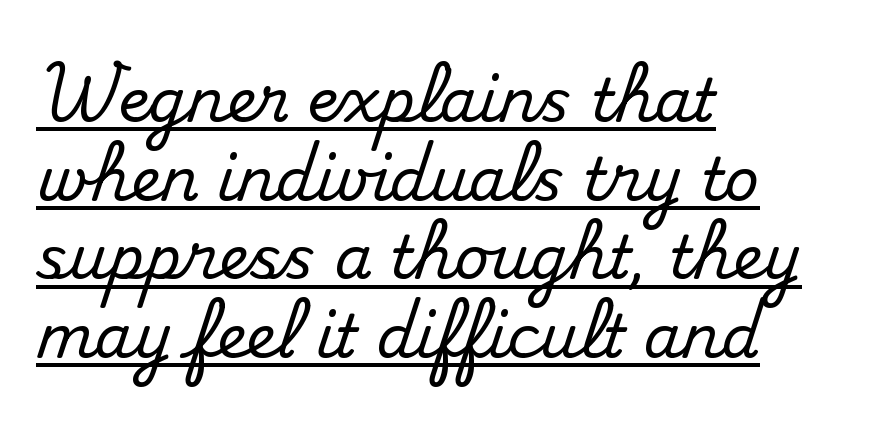
The image shows 60 px serif type; set left-aligned, normal line spacing (1.31x), normal letter spacing, underlined; medium stroke contrast and a small x-height.
